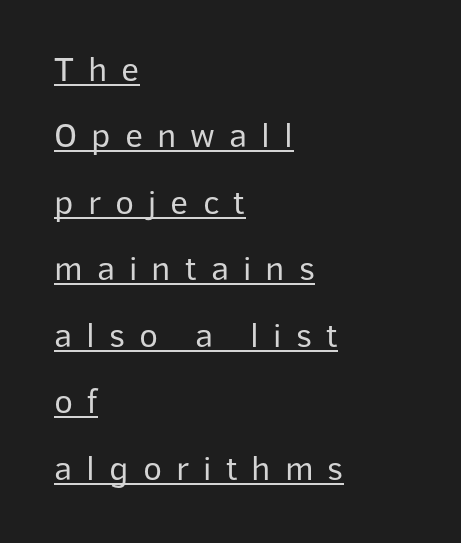
{"serif": "no", "italic": "no", "bold": "no", "weight": "regular", "width": "normal", "stroke_contrast": "low", "x_height": "medium", "monospaced": "no", "underline": "yes", "align": "left", "line_spacing": "loose", "line_spacing_ratio": 1.9, "letter_spacing": "wide", "letter_spacing_em": 0.4, "glyph_px": 35}
